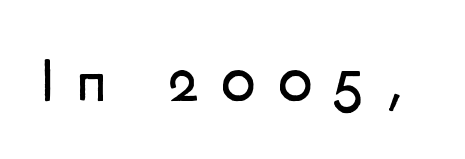
{"serif": "no", "italic": "no", "bold": "no", "weight": "regular", "width": "normal", "stroke_contrast": "low", "x_height": "small", "monospaced": "no", "underline": "no", "letter_spacing": "wide", "letter_spacing_em": 0.32, "glyph_px": 64}
